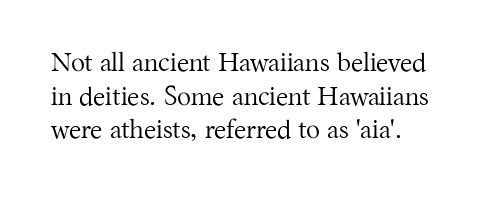
The image shows 26 px text type, upright; set normal line spacing (1.29x), normal letter spacing, not underlined.
